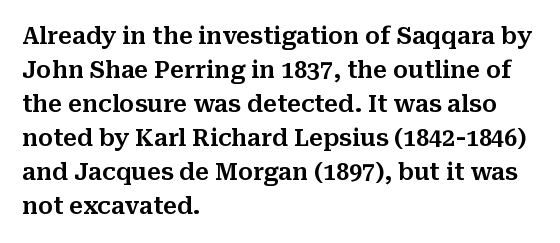
{"italic": "no", "underline": "no", "align": "left", "line_spacing": "normal", "line_spacing_ratio": 1.48, "letter_spacing": "normal", "letter_spacing_em": 0.0, "glyph_px": 23}
